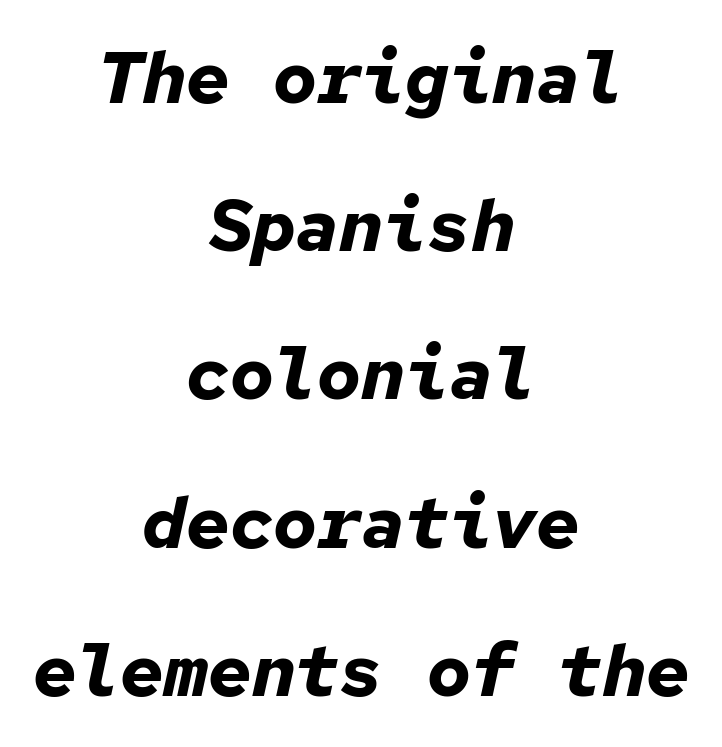
The image shows 73 px bold type, italic (leaning right), monospaced; set centered, loose line spacing (2.03x), normal letter spacing, not underlined; low stroke contrast and a medium x-height.
